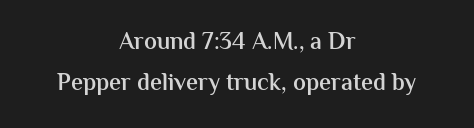
{"italic": "no", "bold": "semi", "underline": "no", "align": "center", "line_spacing": "normal", "line_spacing_ratio": 1.69, "letter_spacing": "normal", "letter_spacing_em": 0.0, "glyph_px": 24}
